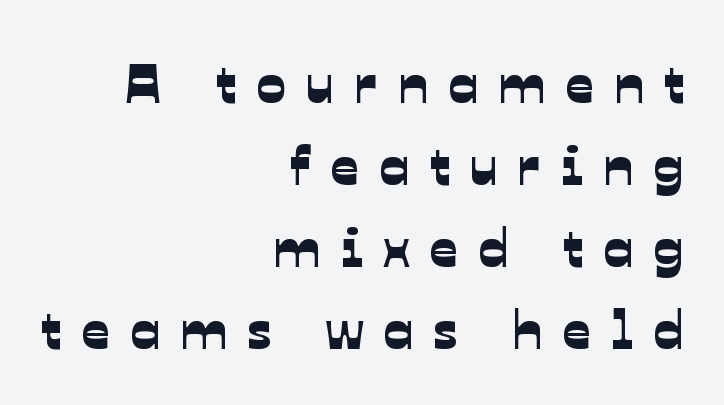
{"serif": "no", "width": "normal", "stroke_contrast": "low", "x_height": "medium", "monospaced": "no", "underline": "no", "align": "right", "line_spacing": "normal", "line_spacing_ratio": 1.49, "letter_spacing": "wide", "letter_spacing_em": 0.37, "glyph_px": 55}
